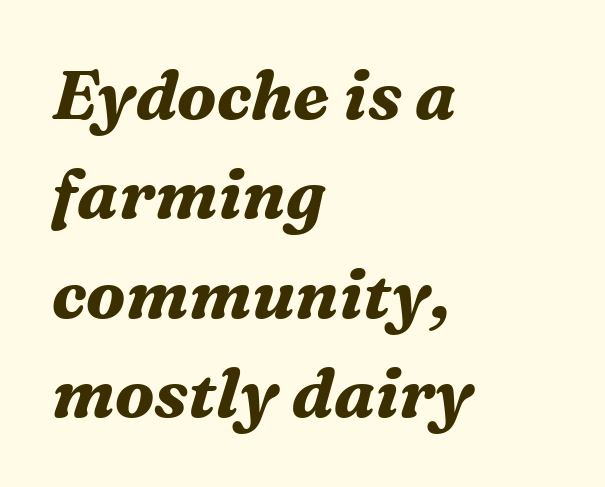
{"serif": "yes", "italic": "yes", "lean": "right", "slant_degrees": 16, "bold": "yes", "weight": "bold", "width": "normal", "stroke_contrast": "medium", "x_height": "medium", "monospaced": "no", "underline": "no", "align": "left", "line_spacing": "normal", "line_spacing_ratio": 1.46, "letter_spacing": "normal", "letter_spacing_em": 0.0, "glyph_px": 68}
